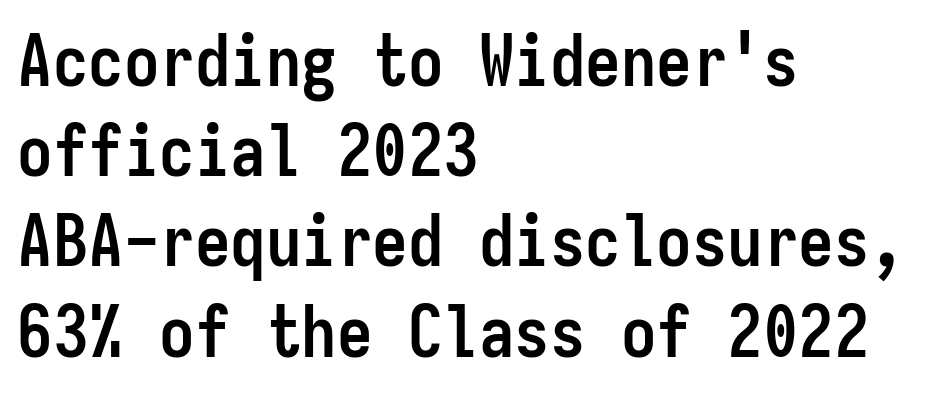
To sum up the face: it is a sans, with no serifs. Monospaced: the letters line up in strict vertical columns. You can tell it's not italic because the verticals are truly vertical. Descenders are the only things crossing below the line.
